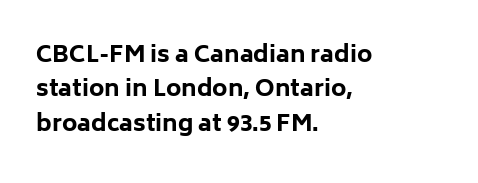
Q: Is the text bold? A: Yes.
Q: Is the text italic (slanted)? A: No, it is upright.
Q: Is the text underlined? A: No.
Q: How is the paragraph aligned? A: Left-aligned.
Q: Is the spacing between letters normal or unusually wide? A: Normal.
Q: Is the spacing between lines tight, normal or loose? A: Normal.
